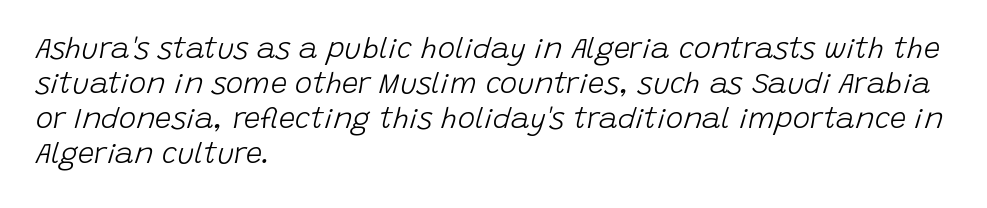
Every row of glyphs begins at an identical x-position on the left. The face used here is proportionally spaced, like ordinary book or web type. Words float on clear page, feet unadorned. A typesetter would mark this as italic. The face used here is rendered with its standard letterfit.
